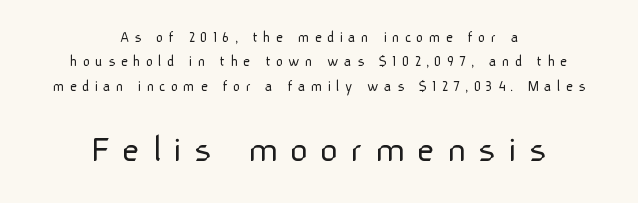
{"serif": "no", "italic": "no", "bold": "no", "weight": "light", "width": "normal", "stroke_contrast": "low", "x_height": "medium", "monospaced": "no", "underline": "no", "align": "center", "line_spacing": "normal", "line_spacing_ratio": 1.52, "letter_spacing": "wide", "letter_spacing_em": 0.31, "larger_block": "second", "size_ratio": 2.44, "glyph_px": 39}
